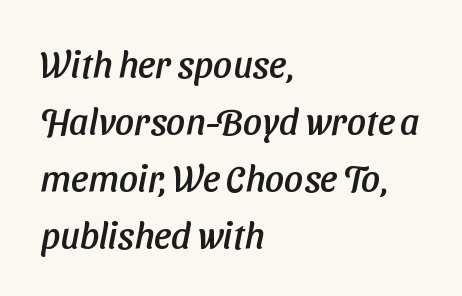
The image shows 37 px sans-serif type; set left-aligned, normal line spacing (1.54x), normal letter spacing, not underlined; low stroke contrast and a medium x-height.
